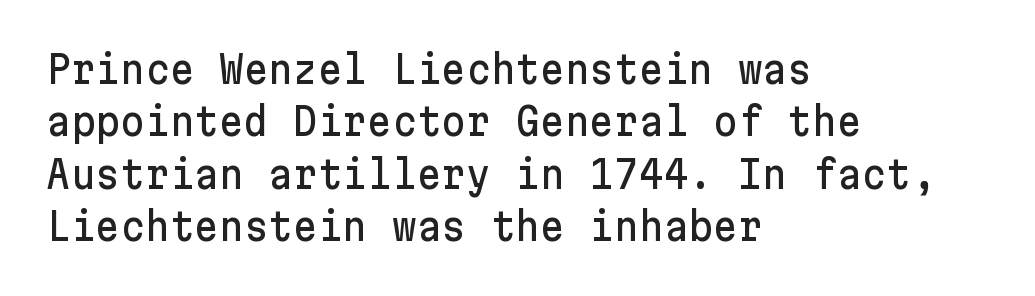
Q: Is the text italic (slanted)? A: No, it is upright.
Q: Is the typeface a serif or a sans-serif typeface? A: Sans-serif.
Q: Is the text underlined? A: No.
Q: How is the paragraph aligned? A: Left-aligned.
Q: Is the spacing between letters normal or unusually wide? A: Normal.
Q: Is the spacing between lines tight, normal or loose? A: Normal.
Q: Width (condensed, normal, or wide)? A: Normal.
Q: Stroke contrast? A: Low.
Q: x-height? A: Medium.
